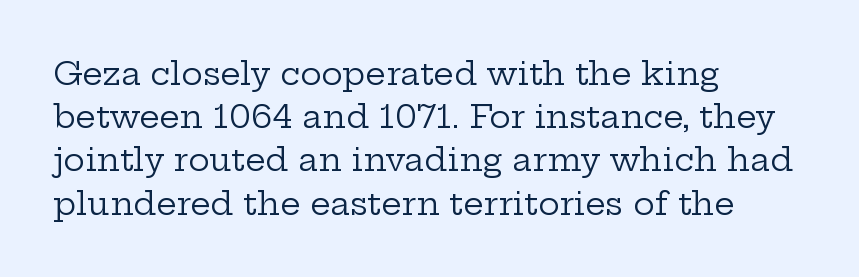
Q: Is the text bold? A: No.
Q: Is the text italic (slanted)? A: No, it is upright.
Q: Is the typeface a serif or a sans-serif typeface? A: Serif.
Q: Is the text underlined? A: No.
Q: How is the paragraph aligned? A: Left-aligned.
Q: Is the spacing between letters normal or unusually wide? A: Normal.
Q: Is the spacing between lines tight, normal or loose? A: Normal.
Q: Width (condensed, normal, or wide)? A: Wide.
Q: Stroke contrast? A: Low.
Q: x-height? A: Medium.
Q: Monospaced? A: No.
